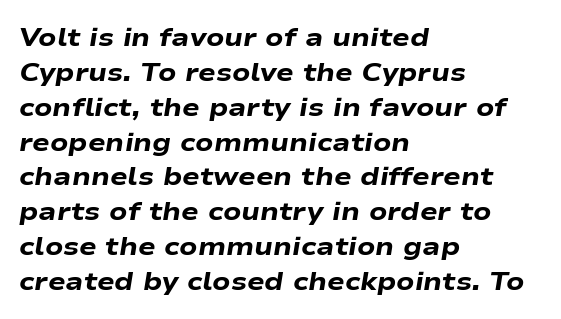
Q: Is the text bold? A: Yes.
Q: Is the text italic (slanted)? A: Yes, it leans right by about 9 degrees.
Q: Is the text underlined? A: No.
Q: How is the paragraph aligned? A: Left-aligned.
Q: Is the spacing between letters normal or unusually wide? A: Normal.
Q: Is the spacing between lines tight, normal or loose? A: Normal.
